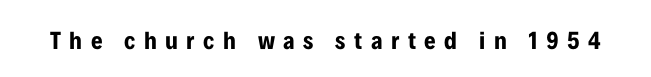
Q: Is the text bold? A: Yes.
Q: Is the text italic (slanted)? A: No, it is upright.
Q: Is the text underlined? A: No.
Q: Is the spacing between letters normal or unusually wide? A: Unusually wide.
